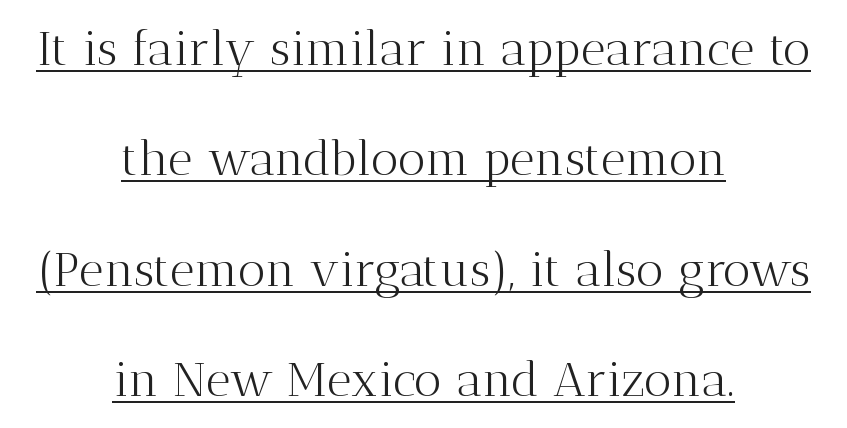
The image shows 48 px light serif type, upright; set centered, loose line spacing (2.3x), normal letter spacing, underlined; medium stroke contrast and a medium x-height.
